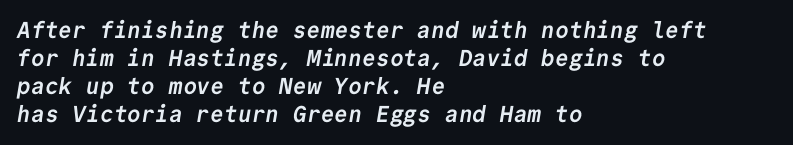
Q: Is the text bold? A: Yes.
Q: Is the text underlined? A: No.
Q: How is the paragraph aligned? A: Left-aligned.
Q: Is the spacing between letters normal or unusually wide? A: Normal.
